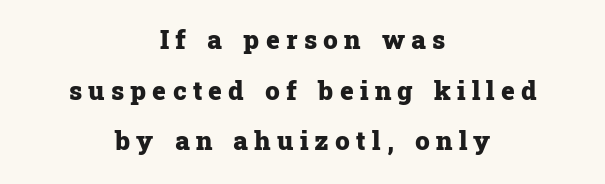
The image shows 26 px bold type, upright; set centered, loose line spacing (1.95x), unusually wide letter spacing (+0.24 em), not underlined.
